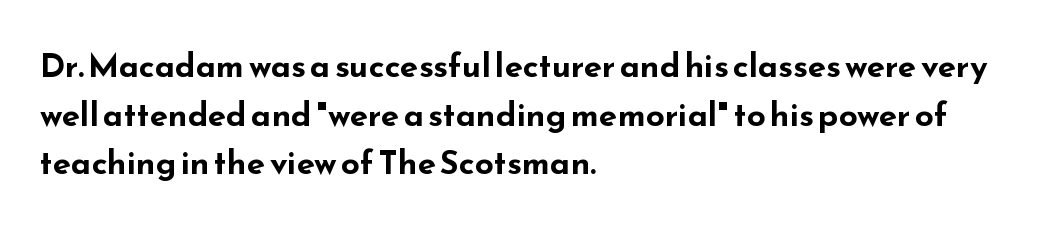
{"serif": "no", "italic": "no", "bold": "yes", "weight": "bold", "width": "wide", "stroke_contrast": "low", "x_height": "small", "monospaced": "no", "underline": "no", "align": "left", "line_spacing": "normal", "line_spacing_ratio": 1.47, "letter_spacing": "normal", "letter_spacing_em": 0.0, "glyph_px": 33}
